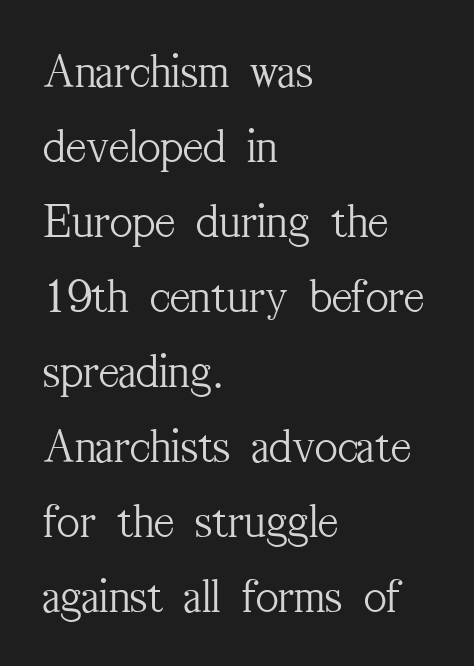
The letterforms sit shoulder to shoulder at normal distance. This reads as an unemphasized weight, regular at the heaviest. The paragraph shown leans on its left margin. Posture: straight, roman, zero tilt.
